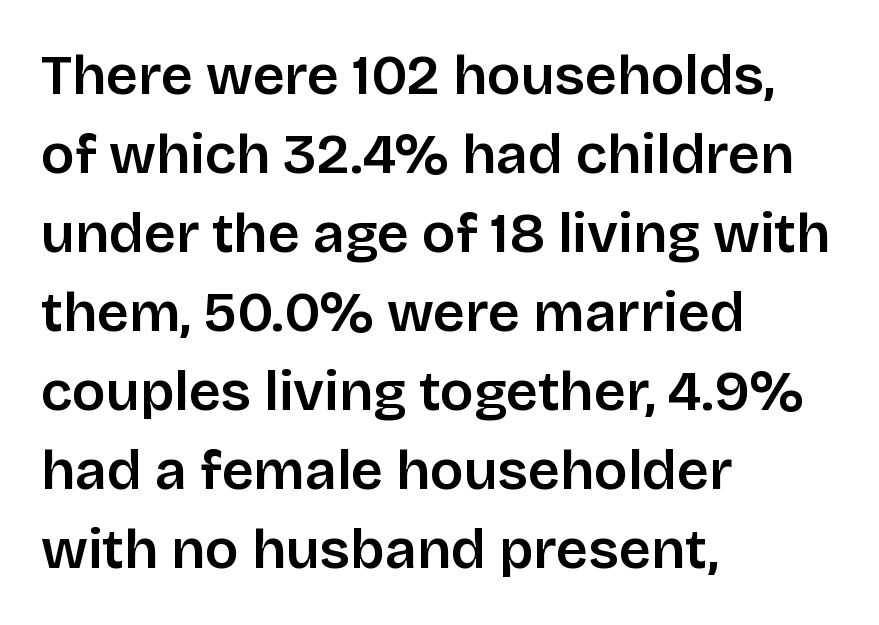
{"serif": "no", "italic": "no", "width": "normal", "stroke_contrast": "low", "x_height": "large", "monospaced": "no", "underline": "no", "align": "left", "line_spacing": "normal", "line_spacing_ratio": 1.41, "letter_spacing": "normal", "letter_spacing_em": 0.0, "glyph_px": 56}
